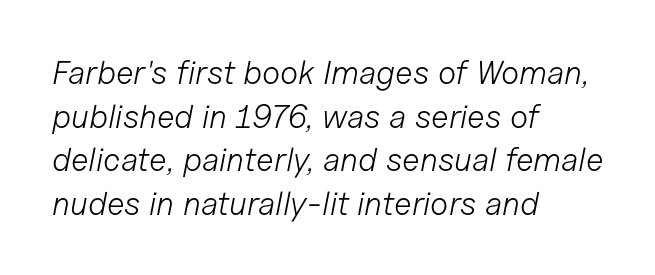
The image shows 33 px light type, italic (leaning right); set left-aligned, normal line spacing (1.32x), normal letter spacing, not underlined; low stroke contrast and a medium x-height.
